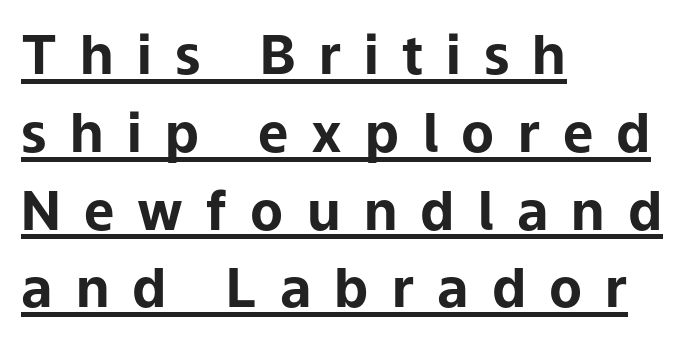
Q: Is the text bold? A: Yes.
Q: Is the text italic (slanted)? A: No, it is upright.
Q: Is the typeface a serif or a sans-serif typeface? A: Sans-serif.
Q: Is the text underlined? A: Yes.
Q: How is the paragraph aligned? A: Left-aligned.
Q: Is the spacing between letters normal or unusually wide? A: Unusually wide.
Q: Is the spacing between lines tight, normal or loose? A: Normal.
Q: Width (condensed, normal, or wide)? A: Normal.
Q: Stroke contrast? A: Low.
Q: x-height? A: Medium.
Q: Monospaced? A: No.
